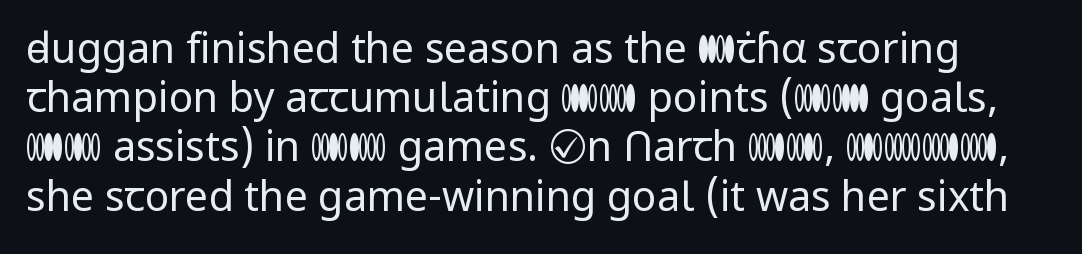
{"serif": "no", "italic": "no", "bold": "no", "weight": "regular", "width": "normal", "stroke_contrast": "low", "x_height": "medium", "monospaced": "no", "underline": "no", "line_spacing_ratio": 1.2, "letter_spacing": "normal", "letter_spacing_em": 0.0, "glyph_px": 41}
